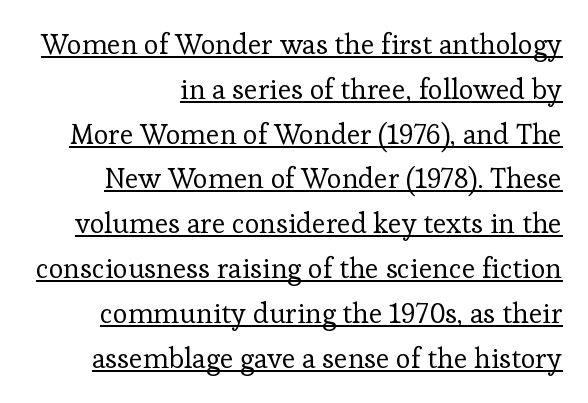
Here the glyphs are tracked normally, forming tight word shapes. Think of a printed novel: that variable character pitch is what you see here. The specimen reads as upright at a glance. Vertically, the passage feels balanced, rows spaced as you'd expect. The cut favours lightness, reaching ordinary text weight at its darkest. Compared with undecorated copy, this sample adds a rule below the words.
